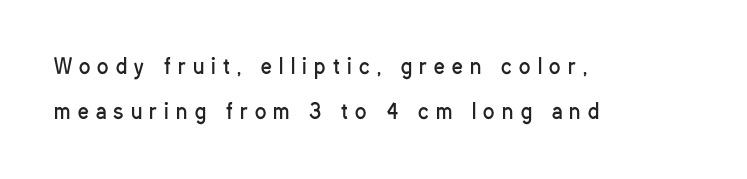
The image shows 21 px text type, upright; set left-aligned, loose line spacing (2.16x), unusually wide letter spacing (+0.35 em), not underlined.
